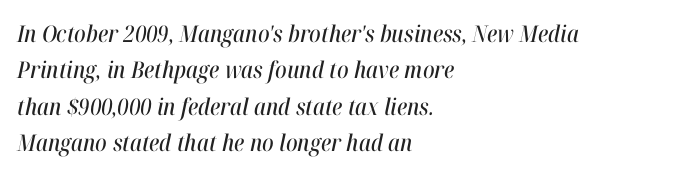
Underline: absent. One glance says typical: line gaps are just what's usual. Horizontal alignment here is leftward, the default for most running prose. You can tell it's italic because the verticals aren't actually vertical. Tracking here is standard; glyphs follow each other at the usual distance.
